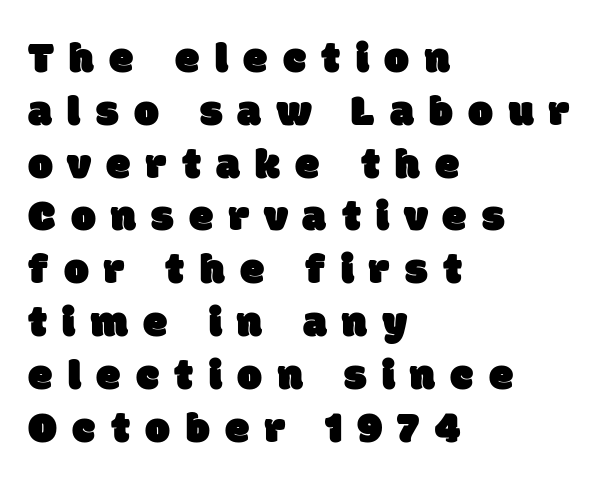
The image shows 44 px sans-serif type; set left-aligned, line spacing 1.2x, unusually wide letter spacing (+0.35 em), not underlined; low stroke contrast and a large x-height.
